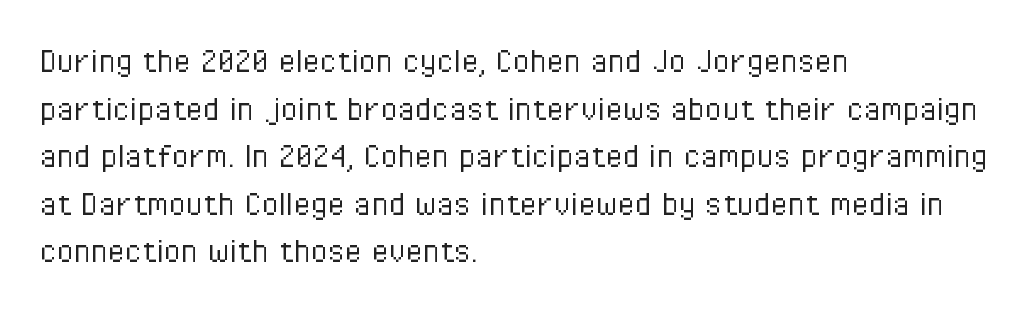
The axis of the letterforms is exactly vertical. Each letter keeps its own natural width here, so spacing adapts to shape. All the whitespace from short lines collects on the right. The words here are not underlined. Students, note that the glyphs here touch the page at normal intervals.
